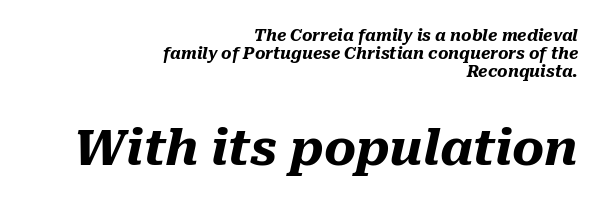
The image shows 49 px heavy type, italic (leaning right); set right-aligned, tight line spacing (1.13x), normal letter spacing, not underlined; the second (bottom) block is 3.06x larger; medium stroke contrast and a medium x-height.
